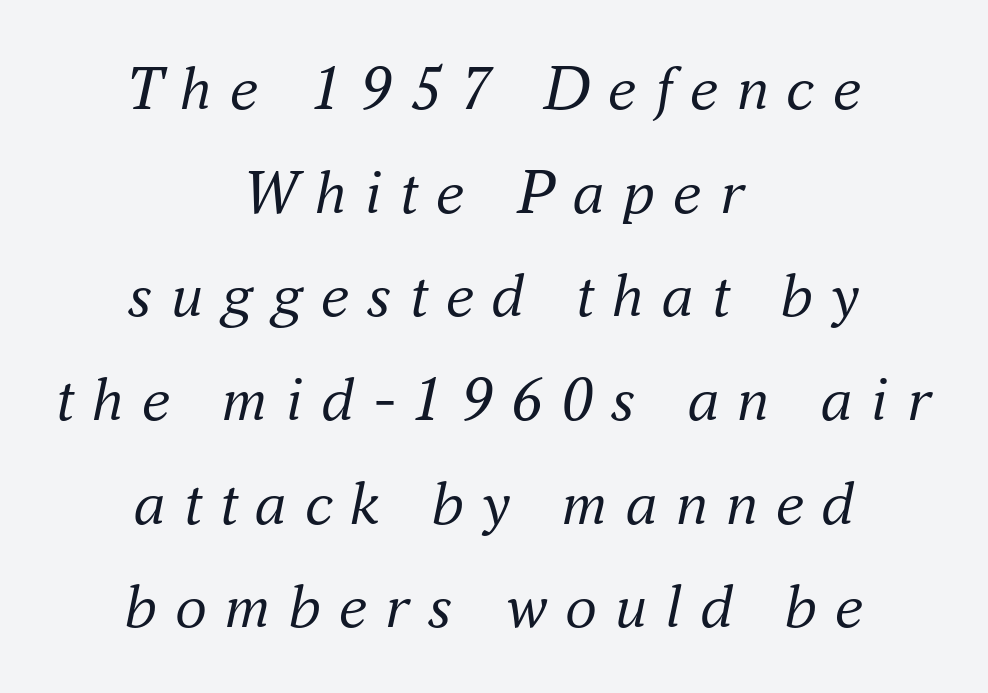
The image shows 64 px regular-weight serif type, italic (leaning right); set centered, normal line spacing (1.62x), unusually wide letter spacing (+0.28 em), not underlined; medium stroke contrast and a small x-height.
